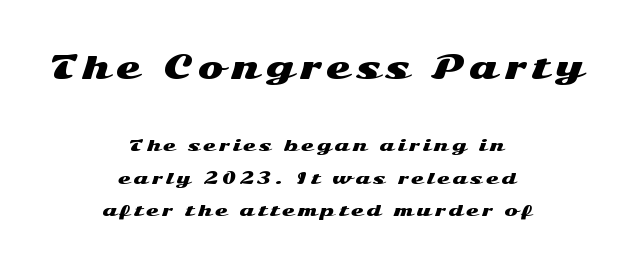
Q: Is the text italic (slanted)? A: Yes.
Q: Is the typeface a serif or a sans-serif typeface? A: Sans-serif.
Q: Is the text underlined? A: No.
Q: How is the paragraph aligned? A: Centered.
Q: Is the spacing between letters normal or unusually wide? A: Unusually wide.
Q: Is the spacing between lines tight, normal or loose? A: Loose.
Q: Which block of text is set in a larger size, the first (top) or the second (bottom)? A: The first (top) one.
Q: Width (condensed, normal, or wide)? A: Wide.
Q: Stroke contrast? A: Medium.
Q: x-height? A: Medium.
Q: Monospaced? A: No.
